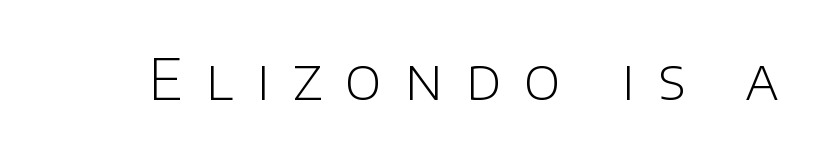
Rendered with straight, roman letterforms. Stem width sits at or under what a default text font uses. The characters display no serif detailing; their extremities are plain. Proportional: the letters do not fall into vertical columns. Rule under the text: the space is simply empty. This sample uses expanded letter spacing, leaving extra air between glyphs.
